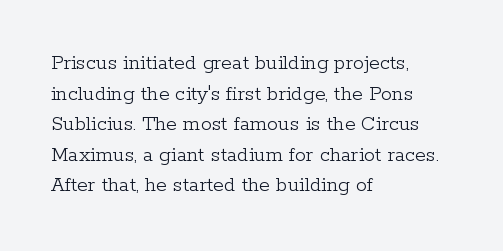
Q: Is the text bold? A: No.
Q: Is the text italic (slanted)? A: No, it is upright.
Q: Is the text underlined? A: No.
Q: How is the paragraph aligned? A: Left-aligned.
Q: Is the spacing between letters normal or unusually wide? A: Normal.
Q: Is the spacing between lines tight, normal or loose? A: Normal.
